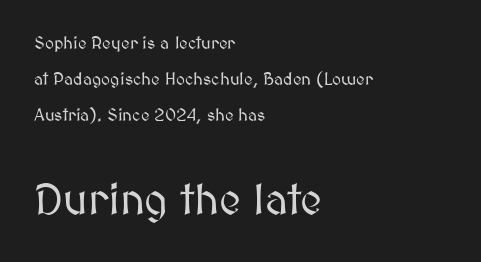
The image shows 43 px text type, upright; set left-aligned, loose line spacing (2.13x), normal letter spacing, not underlined; the second (bottom) block is 2.53x larger; medium stroke contrast and a medium x-height.
